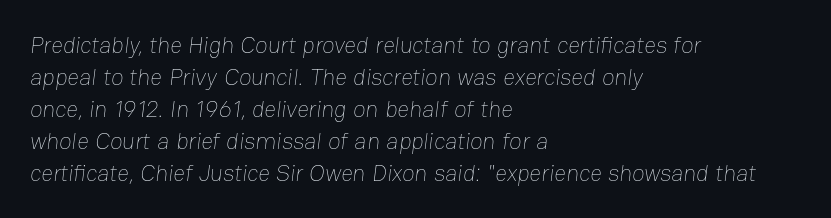
{"bold": "no", "underline": "no", "align": "left", "line_spacing": "normal", "line_spacing_ratio": 1.39, "letter_spacing": "normal", "letter_spacing_em": 0.0, "glyph_px": 23}
